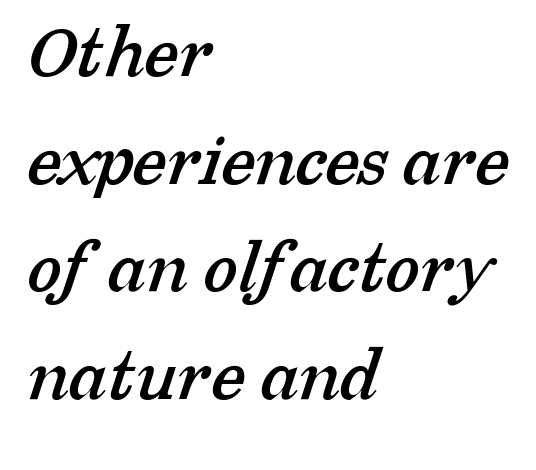
The image shows 78 px serif type; set left-aligned, normal line spacing (1.38x), normal letter spacing, not underlined; low stroke contrast and a medium x-height.
